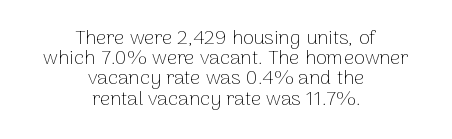
Q: Is the text bold? A: No.
Q: Is the text italic (slanted)? A: No, it is upright.
Q: Is the text underlined? A: No.
Q: How is the paragraph aligned? A: Centered.
Q: Is the spacing between letters normal or unusually wide? A: Normal.
Q: Is the spacing between lines tight, normal or loose? A: Tight.
